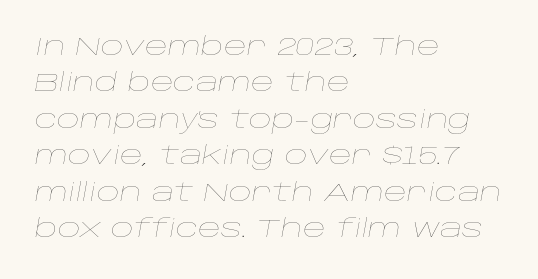
Horizontal alignment here is leftward, the default for most running prose. The specimen omits any rule beneath the text block's lines. This sample uses plain, unmodified letter spacing. This reads as an unemphasized weight, regular at the heaviest. A typesetter would call this leading conventional body-copy spacing. The text carries the slant typical of an italic or oblique font.
